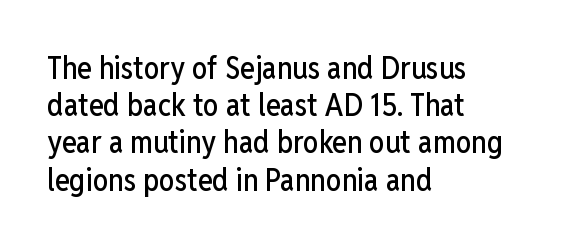
{"serif": "no", "italic": "no", "width": "condensed", "stroke_contrast": "low", "x_height": "medium", "monospaced": "no", "underline": "no", "align": "left", "line_spacing_ratio": 1.2, "letter_spacing": "normal", "letter_spacing_em": 0.0, "glyph_px": 31}
